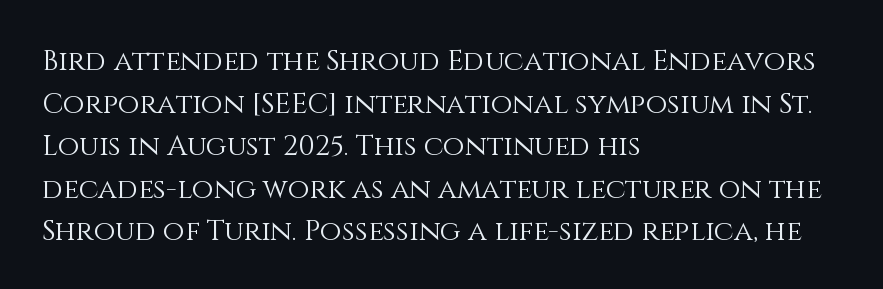
{"italic": "no", "bold": "no", "weight": "light", "width": "normal", "stroke_contrast": "medium", "x_height": "large", "monospaced": "no", "underline": "no", "align": "left", "line_spacing": "normal", "line_spacing_ratio": 1.52, "letter_spacing": "normal", "letter_spacing_em": 0.0, "glyph_px": 28}
